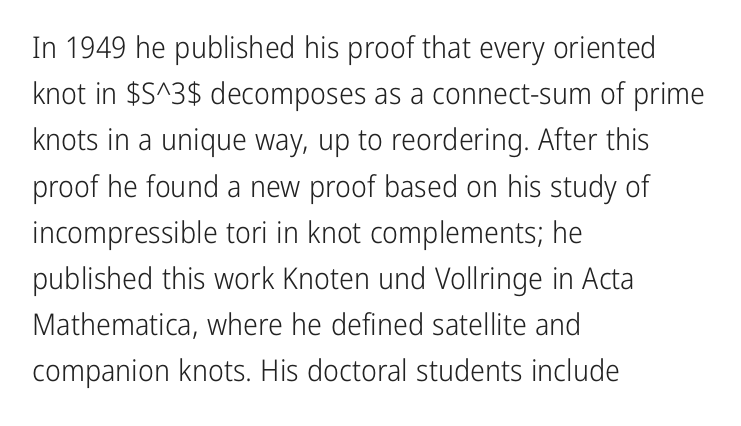
Q: Is the text bold? A: No.
Q: Is the text italic (slanted)? A: No, it is upright.
Q: Is the typeface a serif or a sans-serif typeface? A: Sans-serif.
Q: Is the text underlined? A: No.
Q: How is the paragraph aligned? A: Left-aligned.
Q: Is the spacing between letters normal or unusually wide? A: Normal.
Q: Is the spacing between lines tight, normal or loose? A: Normal.
Q: Width (condensed, normal, or wide)? A: Condensed.
Q: Stroke contrast? A: Low.
Q: x-height? A: Medium.
Q: Monospaced? A: No.
